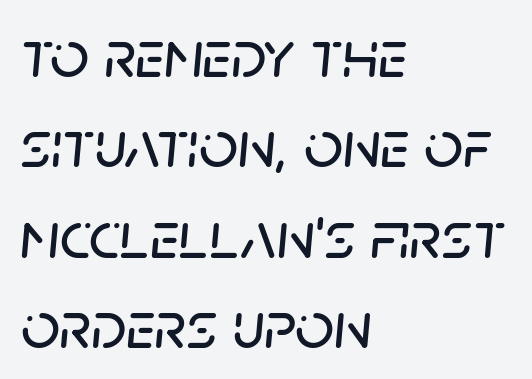
{"italic": "yes", "lean": "right", "slant_degrees": 5, "width": "normal", "stroke_contrast": "low", "x_height": "large", "monospaced": "no", "underline": "no", "align": "left", "line_spacing": "normal", "line_spacing_ratio": 1.33, "letter_spacing": "normal", "letter_spacing_em": 0.0, "glyph_px": 68}
